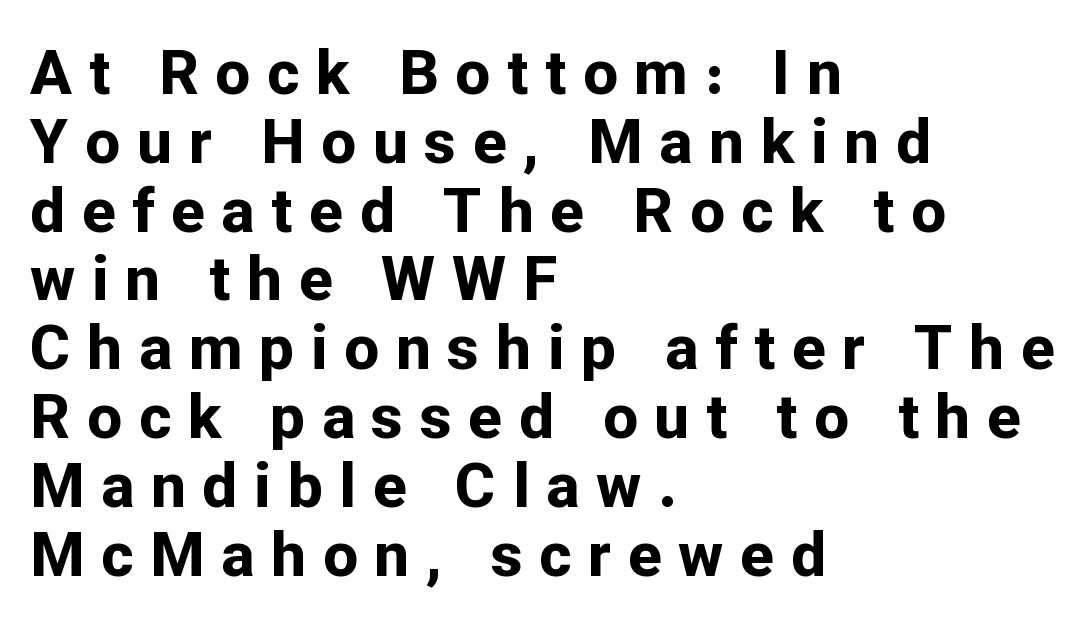
Q: Is the text bold? A: Yes.
Q: Is the text italic (slanted)? A: No, it is upright.
Q: Is the typeface a serif or a sans-serif typeface? A: Sans-serif.
Q: Is the text underlined? A: No.
Q: How is the paragraph aligned? A: Left-aligned.
Q: Is the spacing between letters normal or unusually wide? A: Unusually wide.
Q: Is the spacing between lines tight, normal or loose? A: Tight.
Q: Width (condensed, normal, or wide)? A: Normal.
Q: Stroke contrast? A: Low.
Q: x-height? A: Medium.
Q: Monospaced? A: No.
